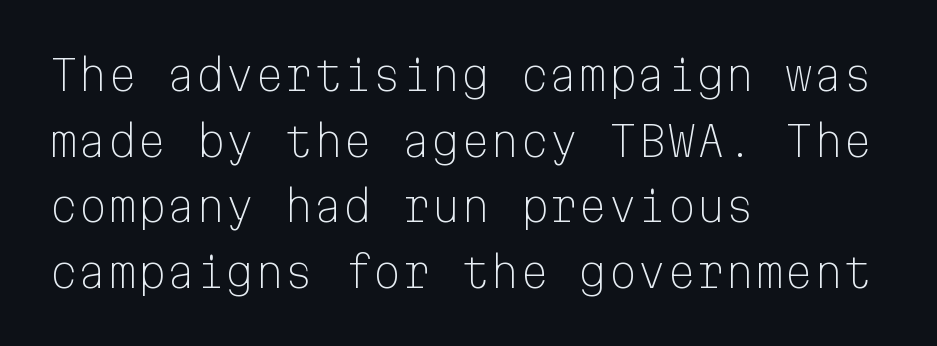
Think standard paragraph weight, or any step lighter than that. You could count columns in this text — the font is strictly monospaced. Quick note: underline off. The leading is moderate, giving the passage an even texture. Ordinary non-slanted type is in use.
